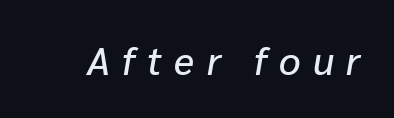
The image shows 38 px text type, italic (leaning right); set unusually wide letter spacing (+0.32 em), not underlined; low stroke contrast and a medium x-height.
